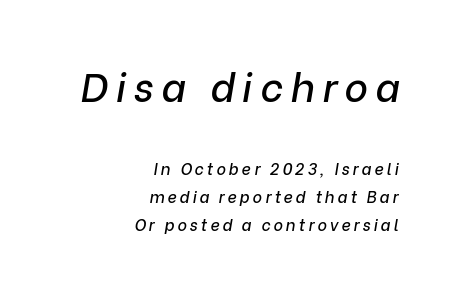
The image shows 40 px text type, italic (leaning right); set right-aligned, line spacing 1.73x, not underlined; the first (top) block is 2.5x larger; low stroke contrast and a medium x-height.
